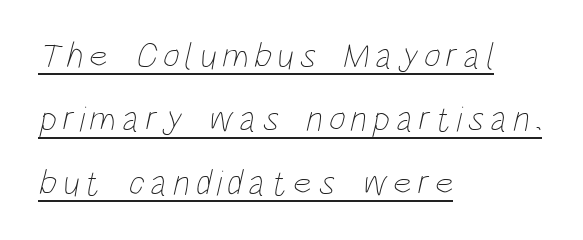
{"bold": "no", "weight": "thin", "width": "condensed", "stroke_contrast": "low", "x_height": "large", "monospaced": "no", "underline": "yes", "align": "left", "line_spacing_ratio": 1.76, "glyph_px": 36}
